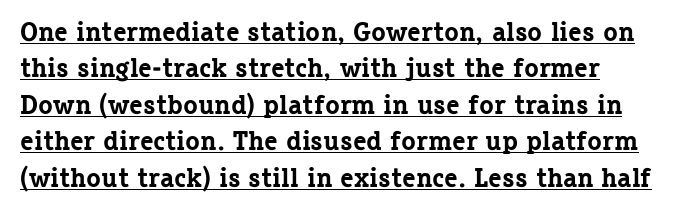
{"italic": "no", "bold": "yes", "underline": "yes", "line_spacing": "normal", "line_spacing_ratio": 1.35, "letter_spacing": "normal", "letter_spacing_em": 0.0, "glyph_px": 27}
